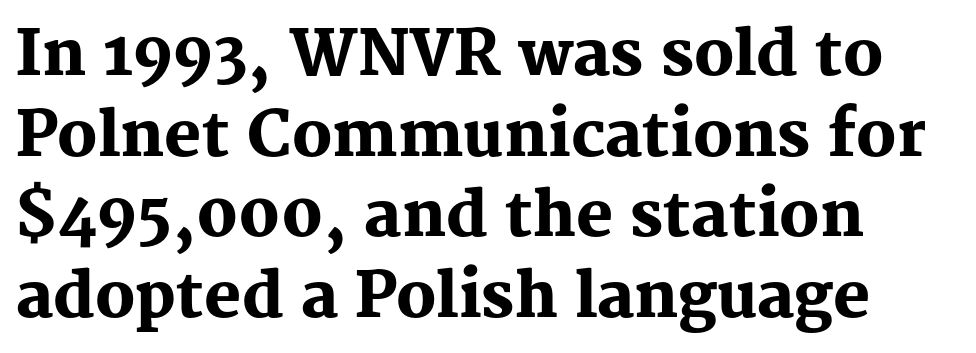
Q: Is the text bold? A: Yes.
Q: Is the text italic (slanted)? A: No, it is upright.
Q: Is the typeface a serif or a sans-serif typeface? A: Serif.
Q: Is the text underlined? A: No.
Q: How is the paragraph aligned? A: Left-aligned.
Q: Is the spacing between letters normal or unusually wide? A: Normal.
Q: Is the spacing between lines tight, normal or loose? A: Normal.
Q: Width (condensed, normal, or wide)? A: Normal.
Q: Stroke contrast? A: Medium.
Q: x-height? A: Medium.
Q: Monospaced? A: No.
